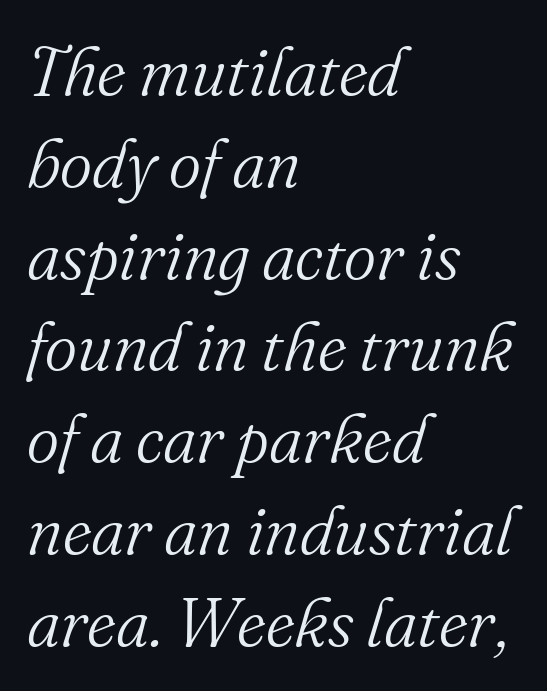
{"serif": "yes", "italic": "yes", "lean": "right", "slant_degrees": 16, "bold": "no", "weight": "light", "width": "normal", "stroke_contrast": "medium", "x_height": "small", "monospaced": "no", "underline": "no", "align": "left", "line_spacing": "normal", "line_spacing_ratio": 1.33, "letter_spacing": "normal", "letter_spacing_em": 0.0, "glyph_px": 69}
